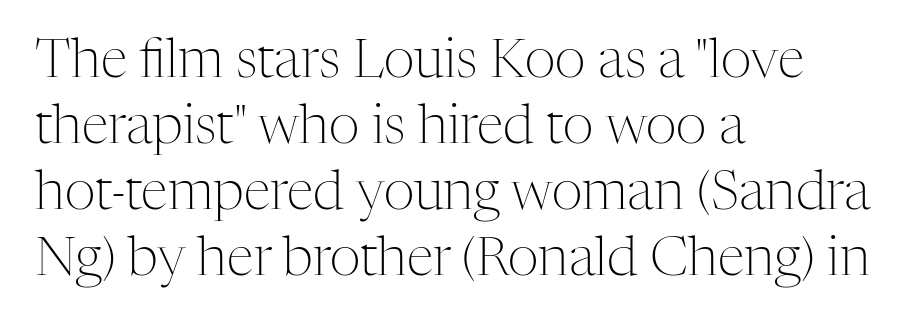
{"serif": "yes", "italic": "no", "bold": "no", "weight": "light", "width": "normal", "stroke_contrast": "medium", "x_height": "medium", "monospaced": "no", "underline": "no", "align": "left", "line_spacing_ratio": 1.22, "letter_spacing": "normal", "letter_spacing_em": 0.0, "glyph_px": 54}
